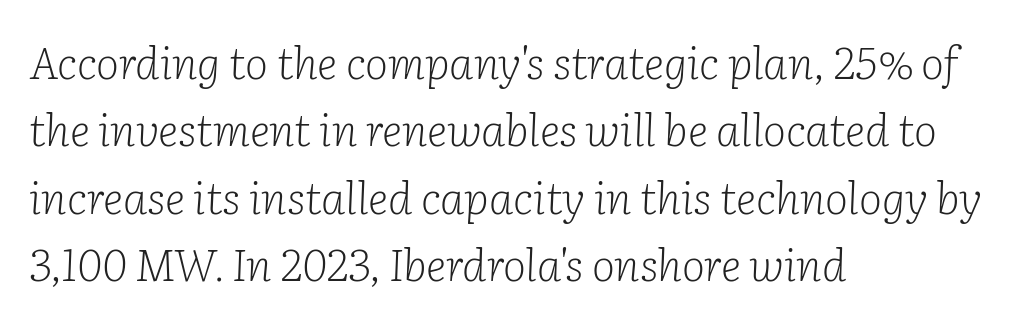
The image shows 44 px light serif type, italic (leaning right); set left-aligned, normal line spacing (1.53x), normal letter spacing, not underlined; low stroke contrast and a medium x-height.
